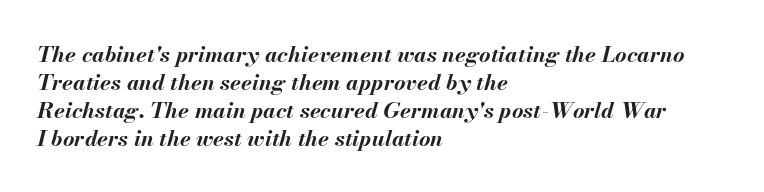
{"italic": "yes", "lean": "right", "slant_degrees": 13, "bold": "yes", "underline": "no", "align": "left", "line_spacing": "normal", "line_spacing_ratio": 1.27, "letter_spacing": "normal", "letter_spacing_em": 0.0, "glyph_px": 22}
